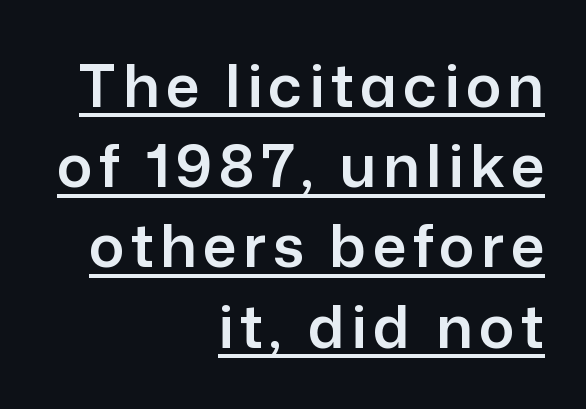
Q: Is the text italic (slanted)? A: No, it is upright.
Q: Is the typeface a serif or a sans-serif typeface? A: Sans-serif.
Q: Is the text underlined? A: Yes.
Q: How is the paragraph aligned? A: Right-aligned.
Q: Is the spacing between lines tight, normal or loose? A: Normal.
Q: Width (condensed, normal, or wide)? A: Normal.
Q: Stroke contrast? A: Low.
Q: x-height? A: Medium.
Q: Monospaced? A: No.
